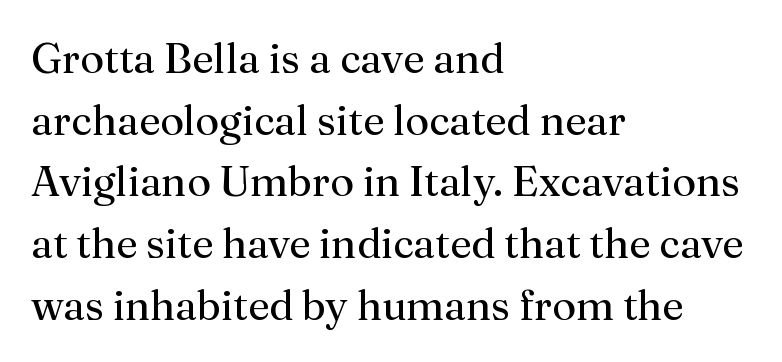
{"serif": "yes", "italic": "no", "bold": "no", "weight": "regular", "width": "normal", "stroke_contrast": "medium", "x_height": "medium", "monospaced": "no", "underline": "no", "align": "left", "line_spacing": "normal", "line_spacing_ratio": 1.47, "letter_spacing": "normal", "letter_spacing_em": 0.0, "glyph_px": 42}
